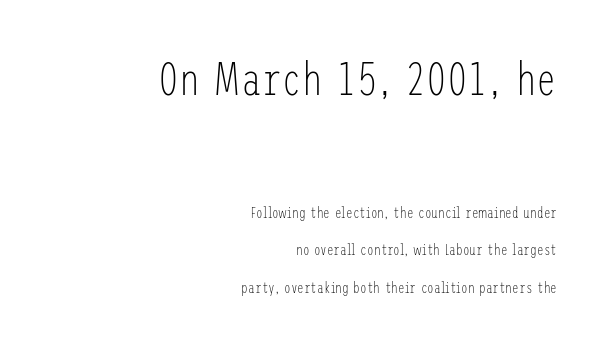
{"serif": "no", "italic": "no", "bold": "no", "weight": "light", "width": "condensed", "stroke_contrast": "low", "x_height": "medium", "underline": "no", "align": "right", "line_spacing": "loose", "line_spacing_ratio": 2.5, "letter_spacing": "normal", "letter_spacing_em": 0.0, "larger_block": "first", "size_ratio": 3.07, "glyph_px": 46}
